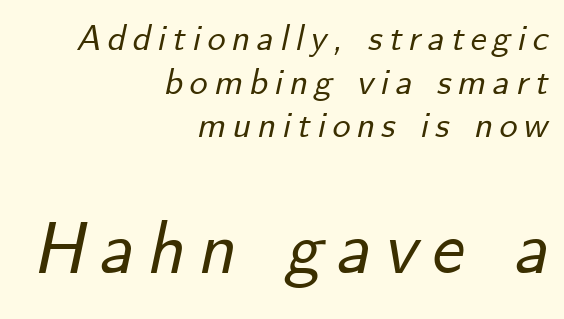
The letters advance in unequal steps, a hallmark of proportional type. Here the second block reads like a headline and the first like body copy. Notice how the passage keeps a crisp vertical edge on the right only. The zone under the glyphs is completely vacant.
